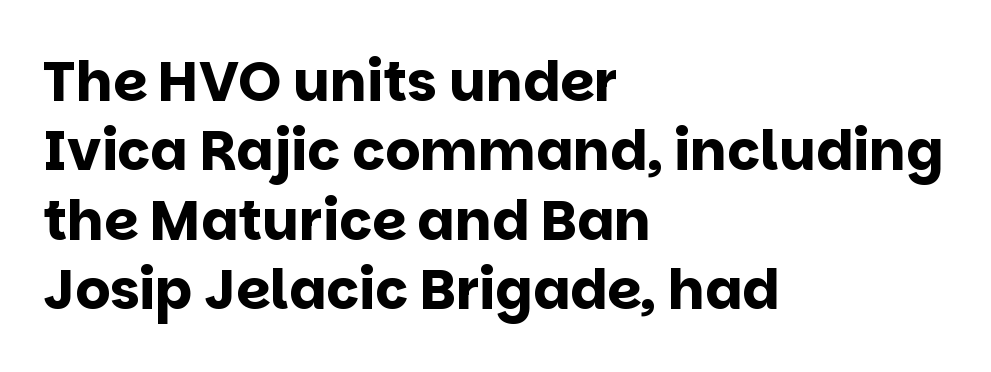
{"serif": "no", "italic": "no", "bold": "yes", "weight": "bold", "width": "normal", "stroke_contrast": "low", "x_height": "large", "monospaced": "no", "underline": "no", "align": "left", "line_spacing": "normal", "line_spacing_ratio": 1.26, "letter_spacing": "normal", "letter_spacing_em": 0.0, "glyph_px": 55}
